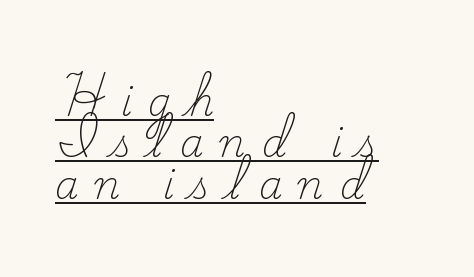
Q: Is the text bold? A: No.
Q: Is the text italic (slanted)? A: Yes.
Q: Is the typeface a serif or a sans-serif typeface? A: Serif.
Q: Is the text underlined? A: Yes.
Q: How is the paragraph aligned? A: Left-aligned.
Q: Is the spacing between letters normal or unusually wide? A: Unusually wide.
Q: Is the spacing between lines tight, normal or loose? A: Tight.
Q: Width (condensed, normal, or wide)? A: Normal.
Q: Stroke contrast? A: Low.
Q: x-height? A: Small.
Q: Monospaced? A: No.
